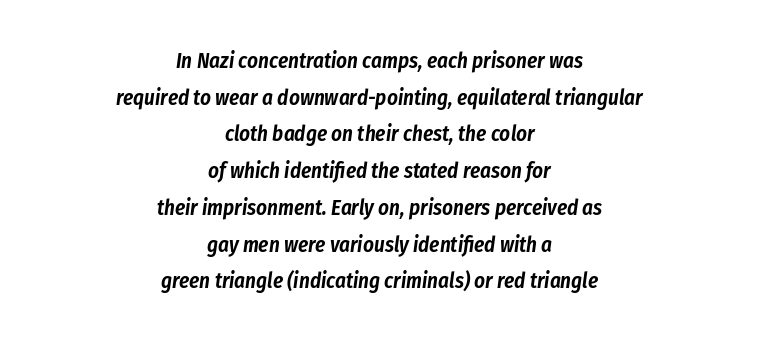
{"italic": "yes", "lean": "right", "slant_degrees": 8, "underline": "no", "align": "center", "line_spacing_ratio": 1.75, "letter_spacing": "normal", "letter_spacing_em": 0.0, "glyph_px": 21}
